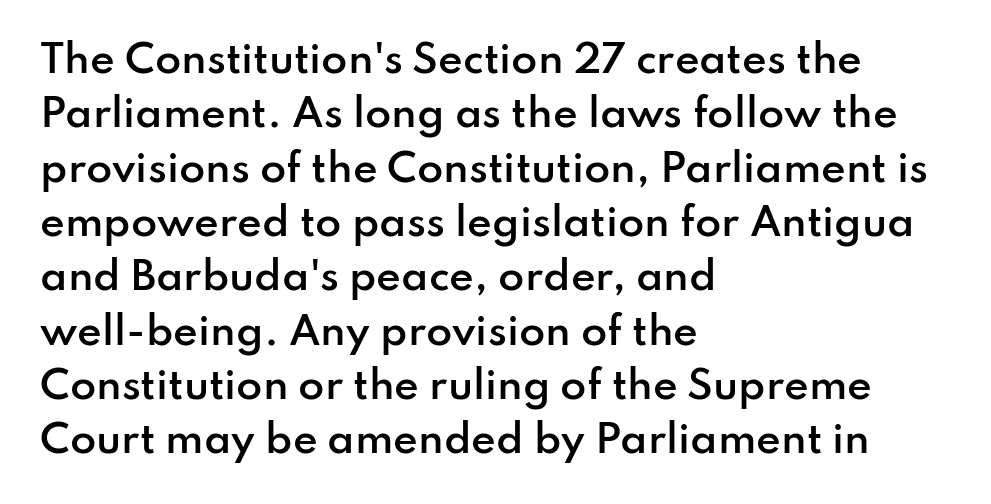
Q: Is the text bold? A: Semi-bold.
Q: Is the text italic (slanted)? A: No, it is upright.
Q: Is the typeface a serif or a sans-serif typeface? A: Sans-serif.
Q: Is the text underlined? A: No.
Q: How is the paragraph aligned? A: Left-aligned.
Q: Is the spacing between letters normal or unusually wide? A: Normal.
Q: Is the spacing between lines tight, normal or loose? A: Normal.
Q: Width (condensed, normal, or wide)? A: Normal.
Q: Stroke contrast? A: Low.
Q: x-height? A: Small.
Q: Monospaced? A: No.
